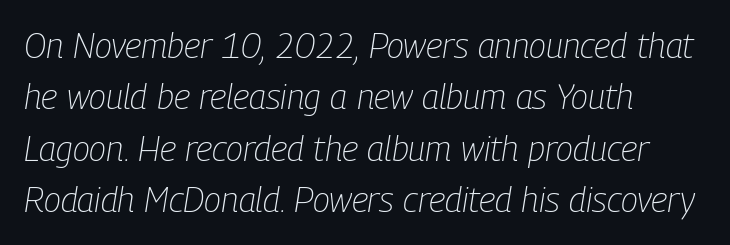
{"italic": "yes", "lean": "right", "slant_degrees": 9, "bold": "no", "weight": "light", "width": "condensed", "stroke_contrast": "low", "x_height": "medium", "monospaced": "no", "underline": "no", "align": "left", "line_spacing": "normal", "line_spacing_ratio": 1.47, "letter_spacing": "normal", "letter_spacing_em": 0.0, "glyph_px": 35}
